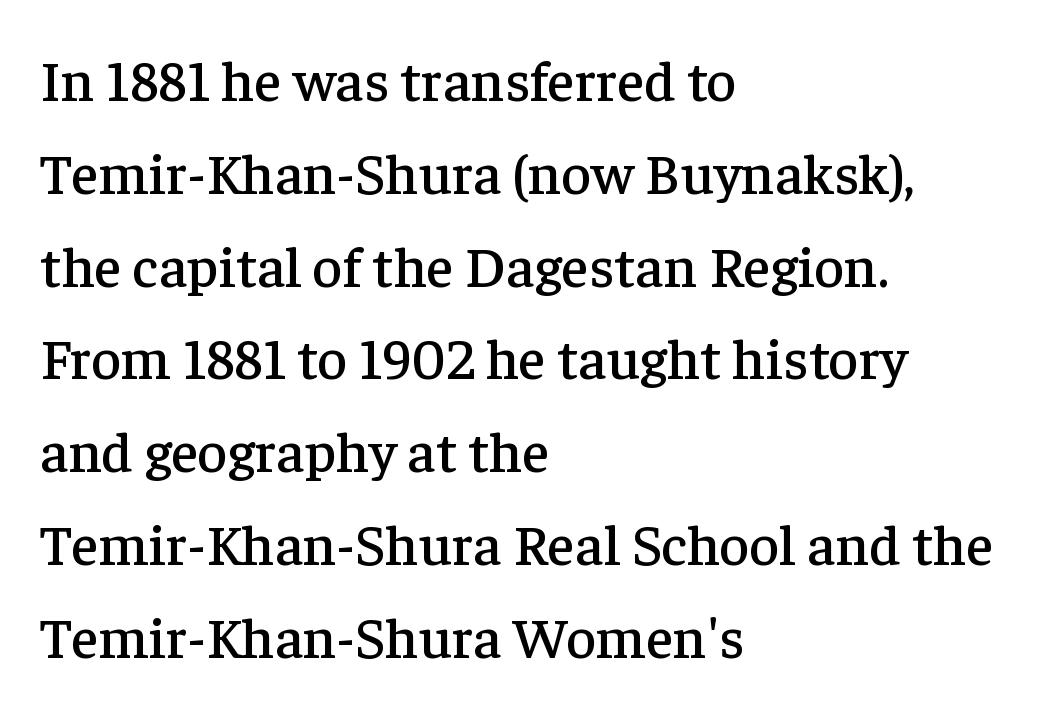
{"serif": "yes", "italic": "no", "width": "normal", "stroke_contrast": "low", "x_height": "medium", "monospaced": "no", "underline": "no", "align": "left", "line_spacing": "normal", "line_spacing_ratio": 1.6, "letter_spacing": "normal", "letter_spacing_em": 0.0, "glyph_px": 58}
